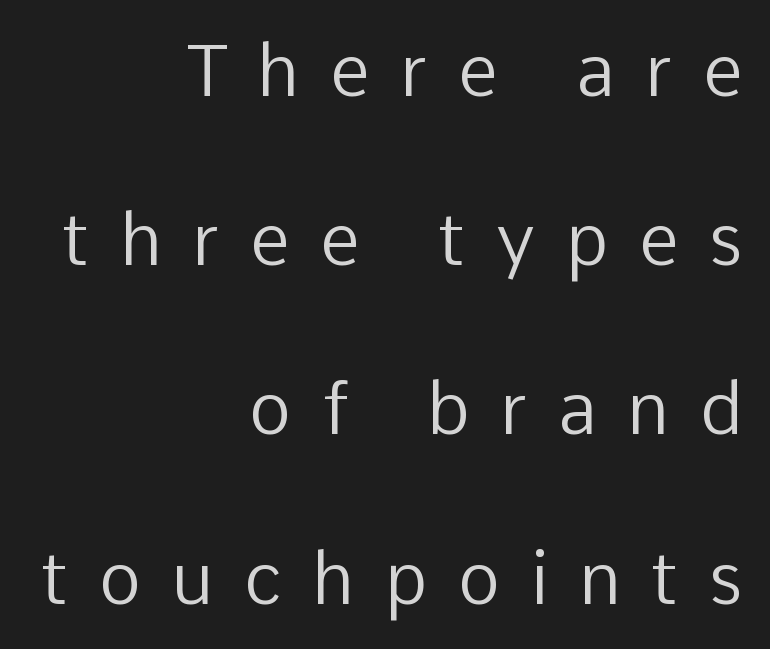
The image shows 72 px regular-weight sans-serif type, upright; set right-aligned, loose line spacing (2.35x), unusually wide letter spacing (+0.42 em), not underlined; low stroke contrast and a medium x-height.
